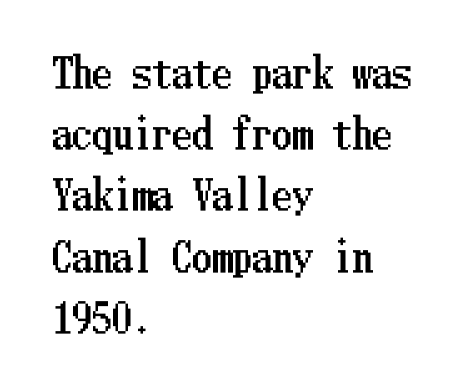
Q: Is the text italic (slanted)? A: No, it is upright.
Q: Is the text underlined? A: No.
Q: How is the paragraph aligned? A: Left-aligned.
Q: Is the spacing between letters normal or unusually wide? A: Normal.
Q: Is the spacing between lines tight, normal or loose? A: Normal.
Q: Width (condensed, normal, or wide)? A: Condensed.
Q: Stroke contrast? A: Low.
Q: x-height? A: Medium.
